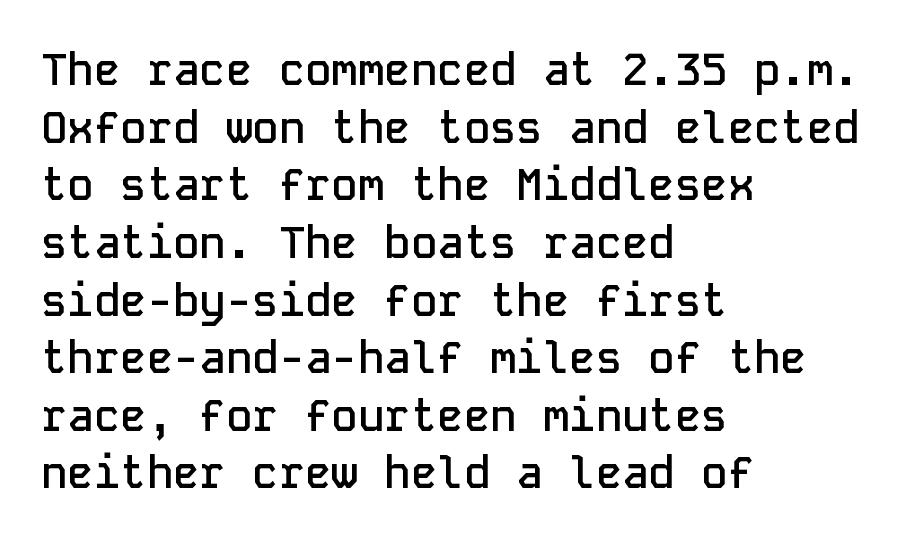
{"serif": "no", "italic": "no", "bold": "semi", "weight": "semibold", "width": "normal", "stroke_contrast": "low", "x_height": "medium", "monospaced": "yes", "underline": "no", "align": "left", "line_spacing": "normal", "line_spacing_ratio": 1.31, "letter_spacing": "normal", "letter_spacing_em": 0.0, "glyph_px": 44}
